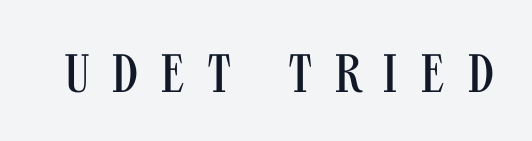
Q: Is the text bold? A: No.
Q: Is the text italic (slanted)? A: No, it is upright.
Q: Is the typeface a serif or a sans-serif typeface? A: Sans-serif.
Q: Is the text underlined? A: No.
Q: Is the spacing between letters normal or unusually wide? A: Unusually wide.
Q: Width (condensed, normal, or wide)? A: Condensed.
Q: Stroke contrast? A: Medium.
Q: x-height? A: Large.
Q: Monospaced? A: No.
